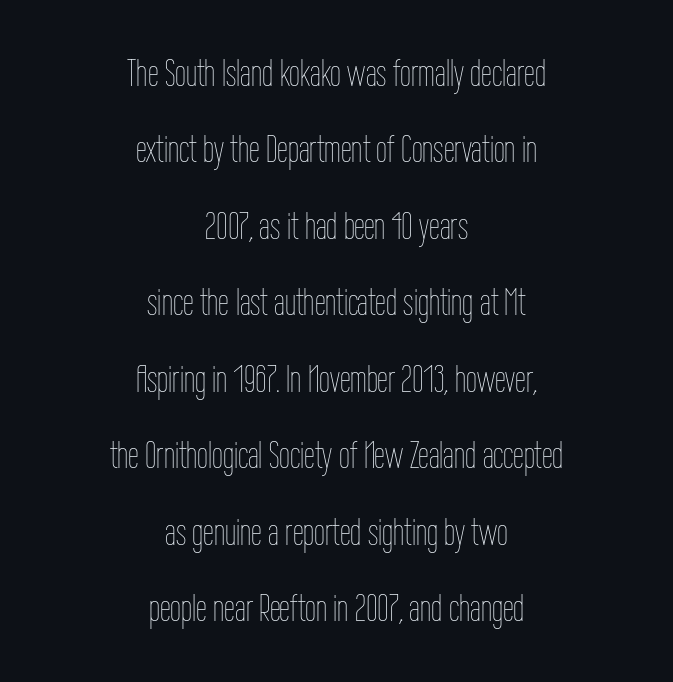
The image shows 39 px thin, condensed type, upright; set centered, loose line spacing (1.96x), normal letter spacing, not underlined; low stroke contrast and a medium x-height.
